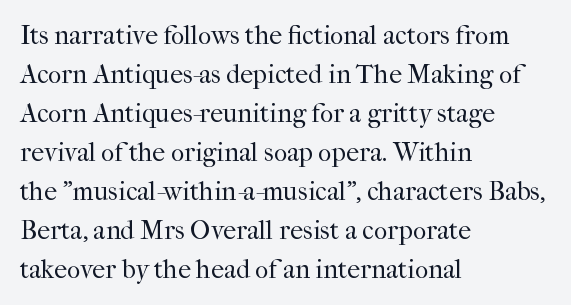
The image shows 26 px text type, upright; set left-aligned, normal line spacing (1.5x), normal letter spacing, not underlined.
